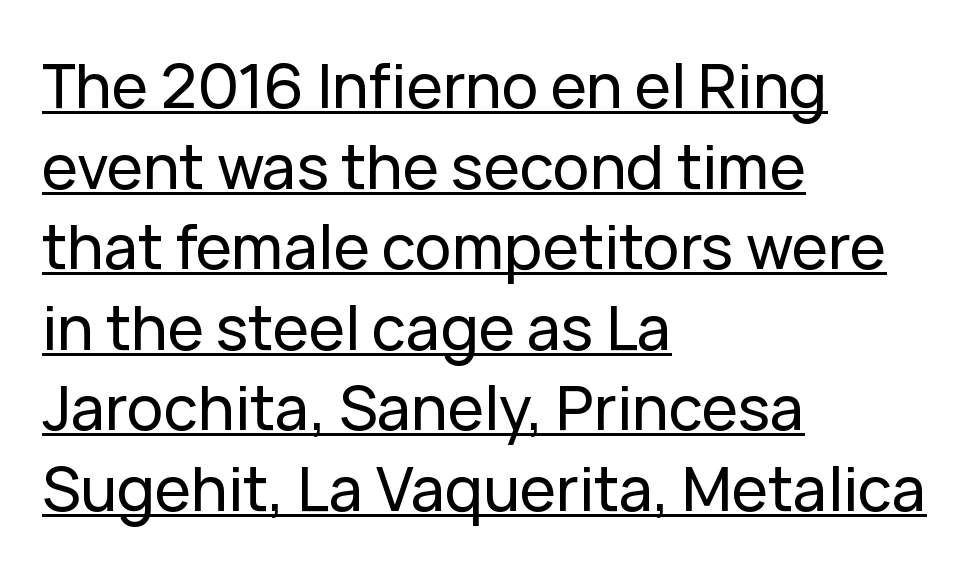
The image shows 61 px sans-serif type, upright; set left-aligned, normal line spacing (1.32x), normal letter spacing, underlined; low stroke contrast and a medium x-height.
